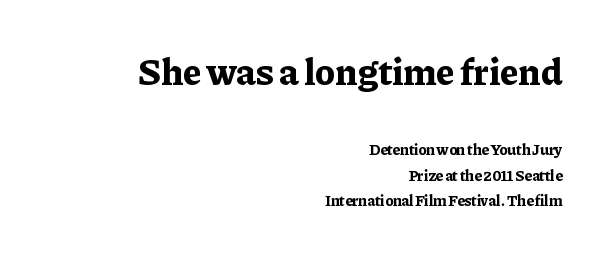
Q: Is the text bold? A: Yes.
Q: Is the text italic (slanted)? A: No, it is upright.
Q: Is the typeface a serif or a sans-serif typeface? A: Serif.
Q: Is the text underlined? A: No.
Q: How is the paragraph aligned? A: Right-aligned.
Q: Is the spacing between letters normal or unusually wide? A: Normal.
Q: Which block of text is set in a larger size, the first (top) or the second (bottom)? A: The first (top) one.
Q: Width (condensed, normal, or wide)? A: Normal.
Q: Stroke contrast? A: Low.
Q: x-height? A: Medium.
Q: Monospaced? A: No.
